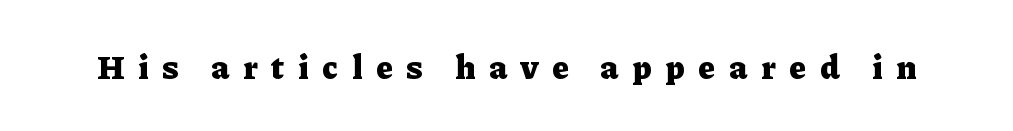
Q: Is the text bold? A: Yes.
Q: Is the text italic (slanted)? A: No, it is upright.
Q: Is the typeface a serif or a sans-serif typeface? A: Serif.
Q: Is the text underlined? A: No.
Q: Is the spacing between letters normal or unusually wide? A: Unusually wide.
Q: Width (condensed, normal, or wide)? A: Normal.
Q: Stroke contrast? A: Low.
Q: x-height? A: Medium.
Q: Monospaced? A: No.
